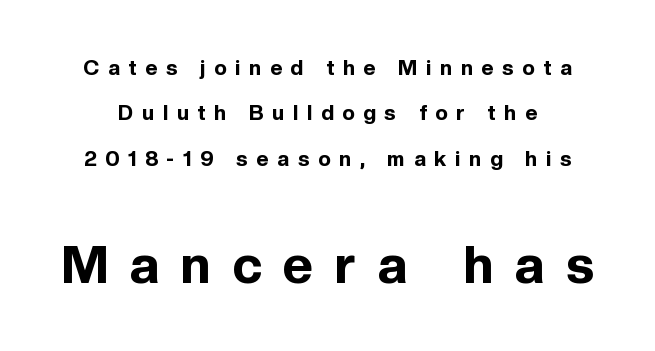
The image shows 52 px bold sans-serif type, upright; set loose line spacing (2.16x), unusually wide letter spacing (+0.42 em), not underlined; the second (bottom) block is 2.48x larger; a medium x-height.
